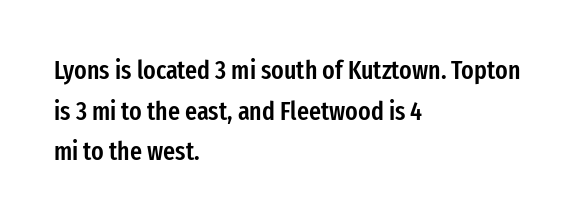
Q: Is the text bold? A: Semi-bold.
Q: Is the text italic (slanted)? A: No, it is upright.
Q: Is the text underlined? A: No.
Q: How is the paragraph aligned? A: Left-aligned.
Q: Is the spacing between letters normal or unusually wide? A: Normal.
Q: Is the spacing between lines tight, normal or loose? A: Normal.
